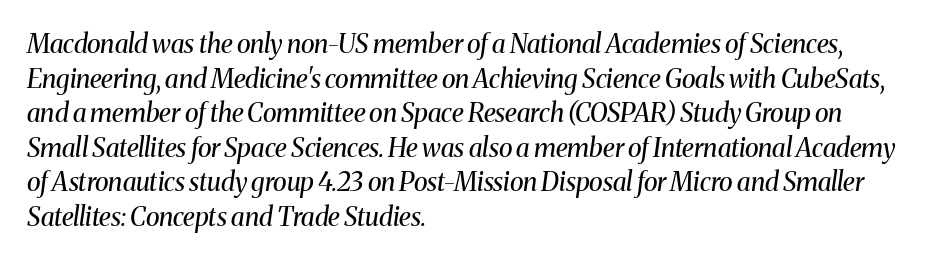
{"italic": "yes", "lean": "right", "slant_degrees": 8, "bold": "no", "underline": "no", "align": "left", "line_spacing": "normal", "line_spacing_ratio": 1.33, "letter_spacing": "normal", "letter_spacing_em": 0.0, "glyph_px": 26}
